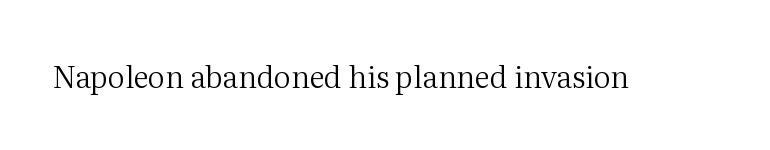
{"serif": "yes", "italic": "no", "bold": "no", "weight": "regular", "width": "normal", "stroke_contrast": "medium", "x_height": "medium", "monospaced": "no", "underline": "no", "letter_spacing": "normal", "letter_spacing_em": 0.0, "glyph_px": 30}
